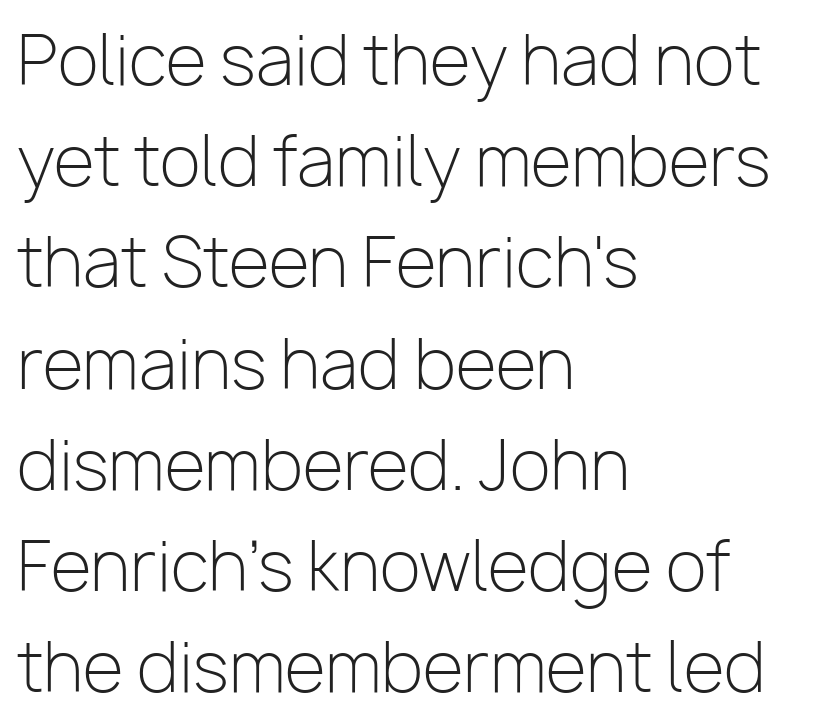
Short and long lines alike share a common starting point at left. Vertical strokes here are truly vertical. Note the varied advance widths — an 'i' is clearly narrower than an 'm'. Students, observe: this is what conventionally led text looks like. The zone under the glyphs is completely vacant.
